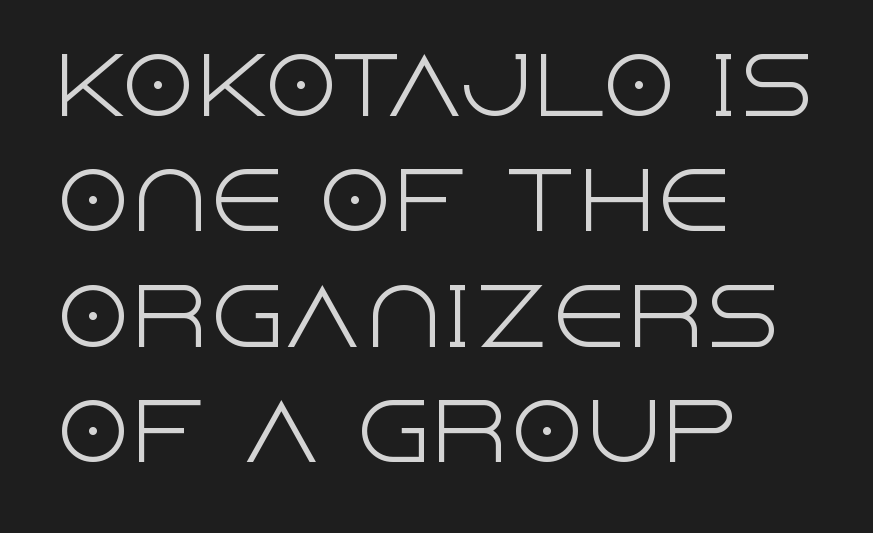
Reading down the column, the eye jumps a familiar distance to each next line. Rule under the text: the space is simply empty. These lines keep a tight, regular rhythm from letter to letter. Where is the straight margin? On the left.
